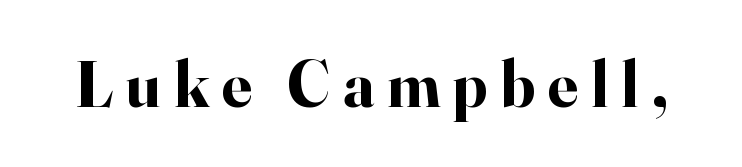
What weight is shown? A full bold with thick strokes. The line texture is sparse and dotted thanks to wide tracking. Check under the words: just untouched page. Each letter keeps its own natural width here, so spacing adapts to shape. Is this a sans? No — the strokes have serifs. Italic? Not at all — the glyphs are vertical.
